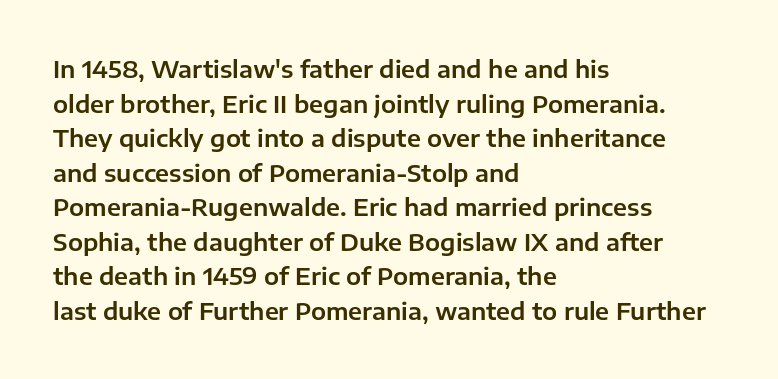
Q: Is the text italic (slanted)? A: No, it is upright.
Q: Is the text underlined? A: No.
Q: How is the paragraph aligned? A: Left-aligned.
Q: Is the spacing between letters normal or unusually wide? A: Normal.
Q: Is the spacing between lines tight, normal or loose? A: Normal.
